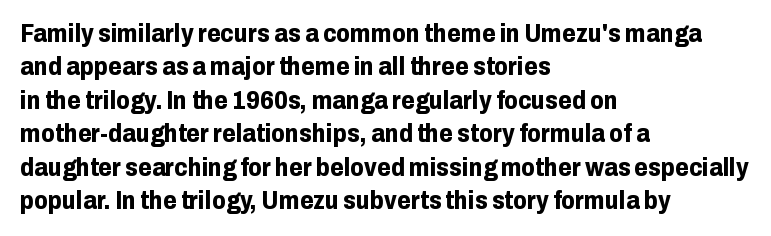
Notice how the passage keeps a crisp vertical edge on the left only. Ordinary non-slanted type is in use. This sample uses plain, unmodified letter spacing. Strong, thick strokes mark this as bold type. Normally led — the rows are evenly, conventionally spaced.
